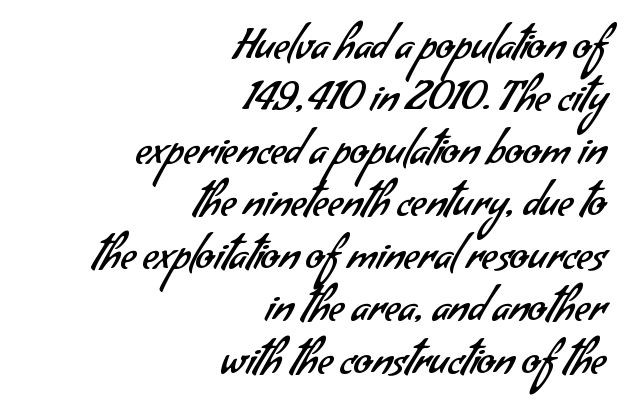
No extra tracking has been applied to these lines. Successive baselines arrive at the customary interval. Proportional: the letters do not fall into vertical columns. Caption: multi-line text, flush right, ragged left.
